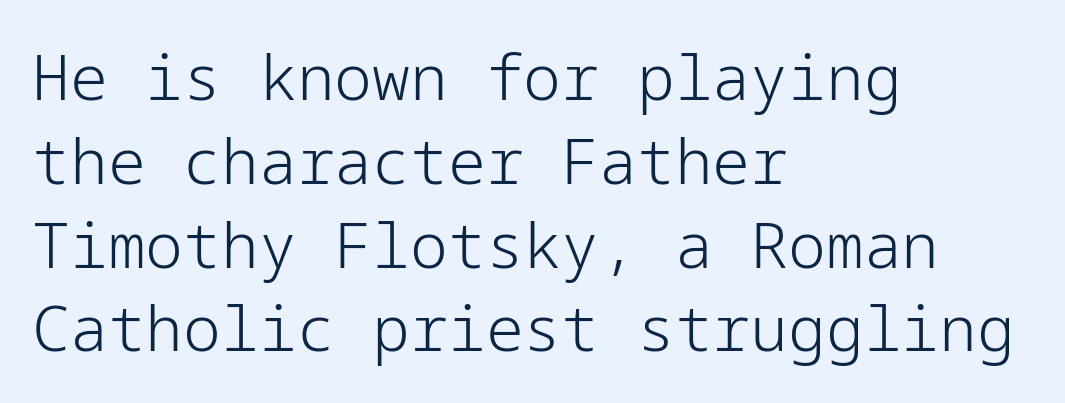
{"serif": "no", "italic": "no", "bold": "no", "weight": "light", "width": "normal", "stroke_contrast": "low", "x_height": "medium", "underline": "no", "align": "left", "line_spacing": "normal", "line_spacing_ratio": 1.33, "letter_spacing": "normal", "letter_spacing_em": 0.0, "glyph_px": 63}
